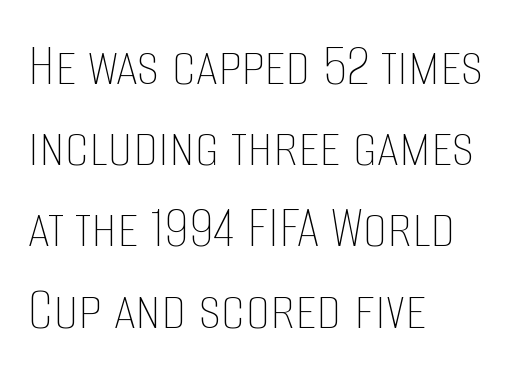
The image shows 62 px thin, condensed type, upright; set left-aligned, normal line spacing (1.31x), normal letter spacing, not underlined; low stroke contrast and a large x-height.
